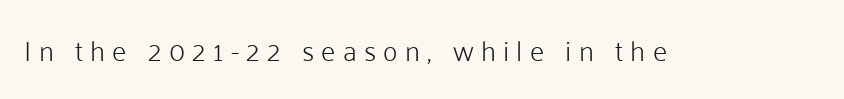
The image shows 28 px light sans-serif type, upright; set unusually wide letter spacing (+0.26 em), not underlined; low stroke contrast and a medium x-height.
